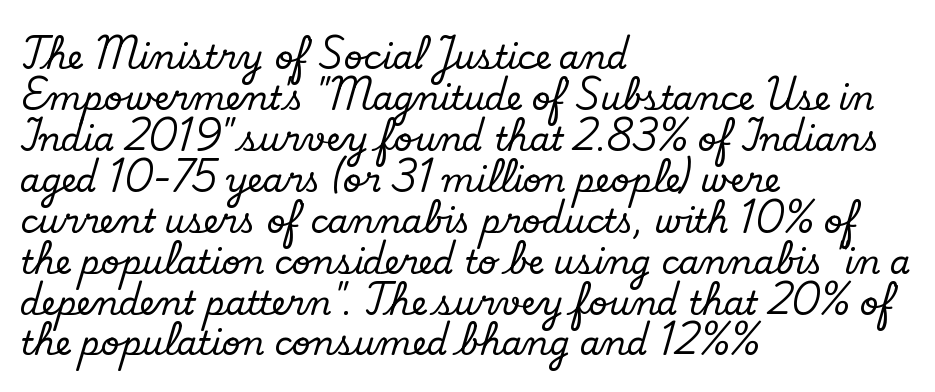
Q: Is the text italic (slanted)? A: Yes.
Q: Is the typeface a serif or a sans-serif typeface? A: Serif.
Q: Is the text underlined? A: No.
Q: How is the paragraph aligned? A: Left-aligned.
Q: Is the spacing between letters normal or unusually wide? A: Normal.
Q: Width (condensed, normal, or wide)? A: Normal.
Q: Stroke contrast? A: Low.
Q: x-height? A: Small.
Q: Monospaced? A: No.
